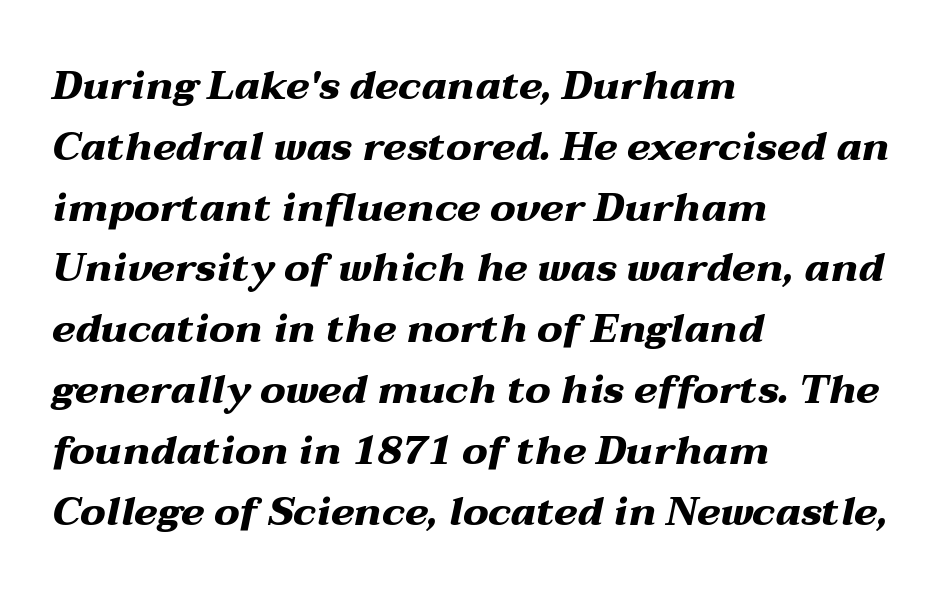
The image shows 40 px heavy, wide type, italic (leaning right); set left-aligned, normal line spacing (1.52x), normal letter spacing, not underlined; medium stroke contrast and a medium x-height.
